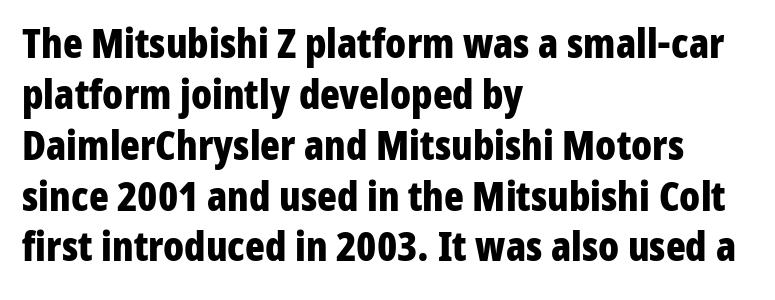
The image shows 41 px bold, condensed sans-serif type, upright; set left-aligned, line spacing 1.24x, normal letter spacing, not underlined; low stroke contrast and a medium x-height.
